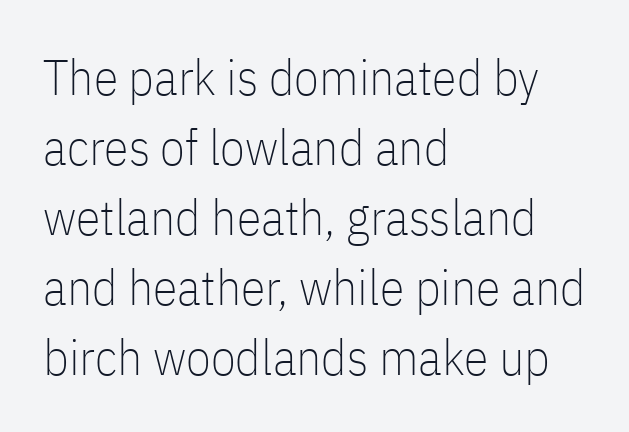
The image shows 50 px thin, condensed sans-serif type, upright; set left-aligned, normal line spacing (1.4x), normal letter spacing, not underlined; low stroke contrast and a medium x-height.
